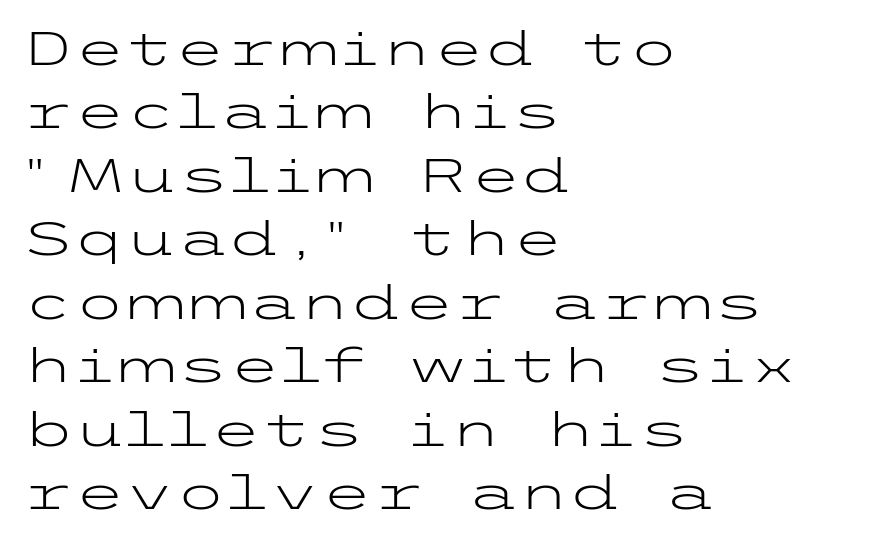
Q: Is the text bold? A: No.
Q: Is the text italic (slanted)? A: No, it is upright.
Q: Is the typeface a serif or a sans-serif typeface? A: Sans-serif.
Q: Is the text underlined? A: No.
Q: How is the paragraph aligned? A: Left-aligned.
Q: Is the spacing between letters normal or unusually wide? A: Normal.
Q: Is the spacing between lines tight, normal or loose? A: Normal.
Q: Width (condensed, normal, or wide)? A: Wide.
Q: Stroke contrast? A: Low.
Q: x-height? A: Medium.
